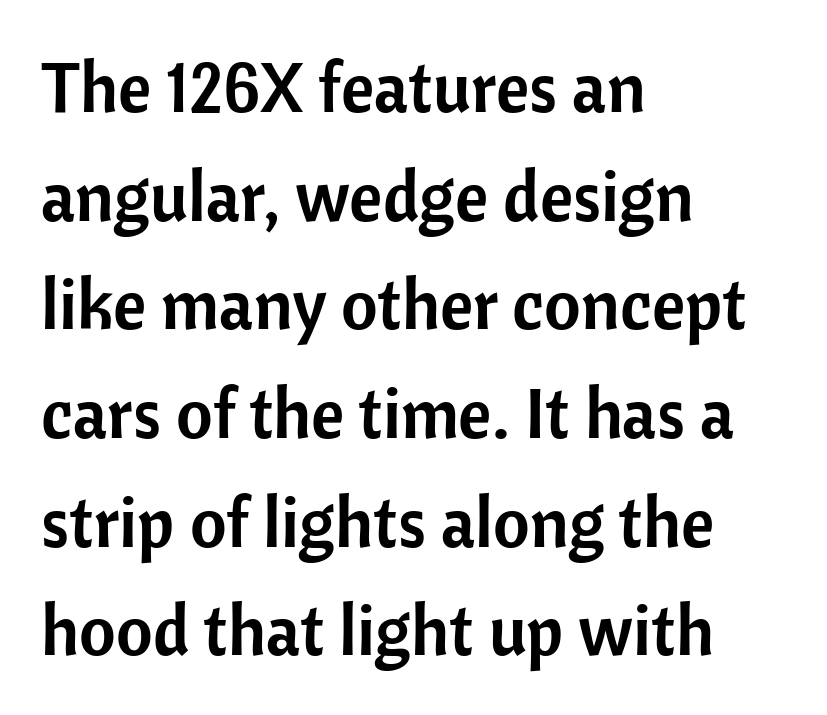
The image shows 71 px sans-serif type, upright; set left-aligned, normal line spacing (1.53x), normal letter spacing, not underlined; low stroke contrast and a medium x-height.
